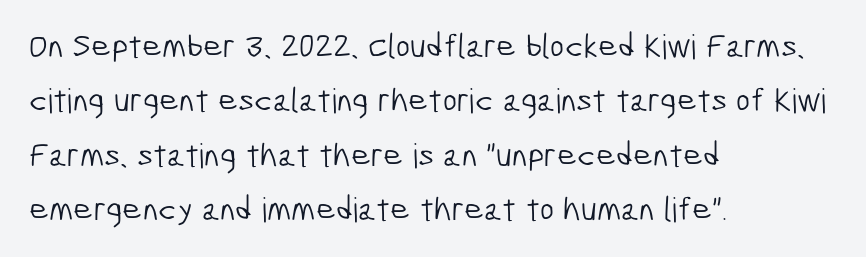
Q: Is the text bold? A: No.
Q: Is the typeface a serif or a sans-serif typeface? A: Sans-serif.
Q: Is the text underlined? A: No.
Q: How is the paragraph aligned? A: Left-aligned.
Q: Is the spacing between letters normal or unusually wide? A: Normal.
Q: Is the spacing between lines tight, normal or loose? A: Normal.
Q: Width (condensed, normal, or wide)? A: Condensed.
Q: Stroke contrast? A: Low.
Q: x-height? A: Medium.
Q: Monospaced? A: No.
